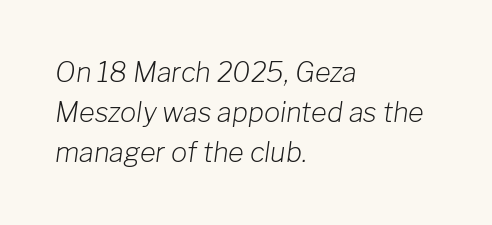
Q: Is the text bold? A: No.
Q: Is the text italic (slanted)? A: Yes, it leans right by about 8 degrees.
Q: Is the text underlined? A: No.
Q: How is the paragraph aligned? A: Left-aligned.
Q: Is the spacing between letters normal or unusually wide? A: Normal.
Q: Is the spacing between lines tight, normal or loose? A: Normal.
